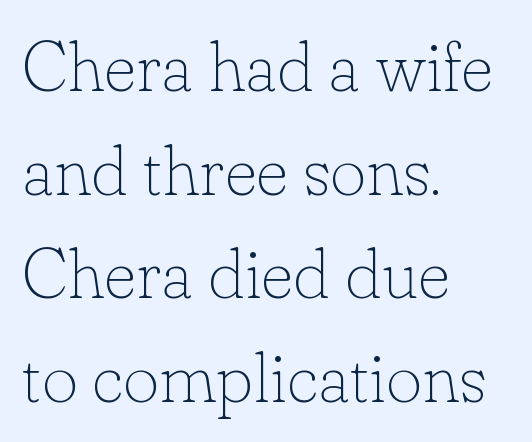
The image shows 70 px thin serif type, upright; set left-aligned, normal line spacing (1.48x), normal letter spacing, not underlined; low stroke contrast and a small x-height.
